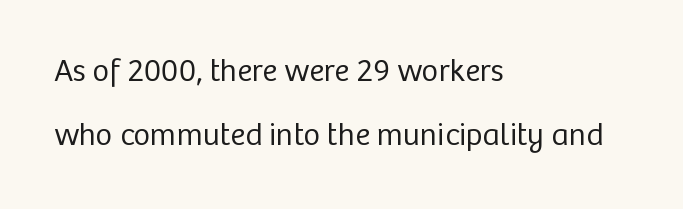
Q: Is the text bold? A: No.
Q: Is the text italic (slanted)? A: No, it is upright.
Q: Is the typeface a serif or a sans-serif typeface? A: Sans-serif.
Q: Is the text underlined? A: No.
Q: How is the paragraph aligned? A: Left-aligned.
Q: Is the spacing between letters normal or unusually wide? A: Normal.
Q: Is the spacing between lines tight, normal or loose? A: Loose.
Q: Width (condensed, normal, or wide)? A: Normal.
Q: Stroke contrast? A: Low.
Q: x-height? A: Medium.
Q: Monospaced? A: No.
